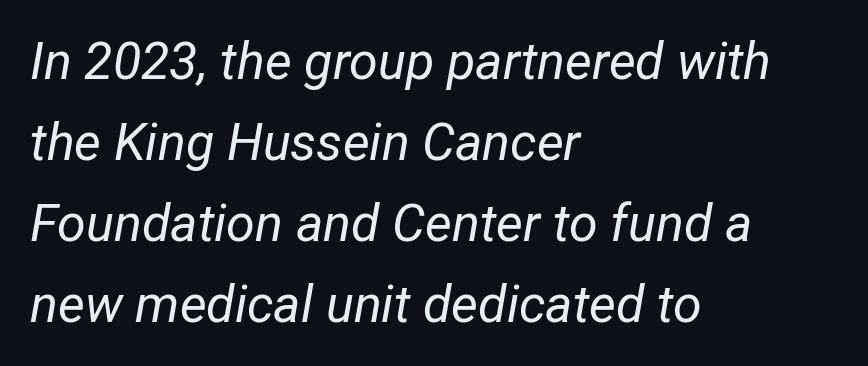
Q: Is the text bold? A: No.
Q: Is the text italic (slanted)? A: Yes, it leans right by about 12 degrees.
Q: Is the text underlined? A: No.
Q: How is the paragraph aligned? A: Left-aligned.
Q: Is the spacing between letters normal or unusually wide? A: Normal.
Q: Is the spacing between lines tight, normal or loose? A: Normal.
Q: Width (condensed, normal, or wide)? A: Condensed.
Q: Stroke contrast? A: Low.
Q: x-height? A: Medium.
Q: Monospaced? A: No.
